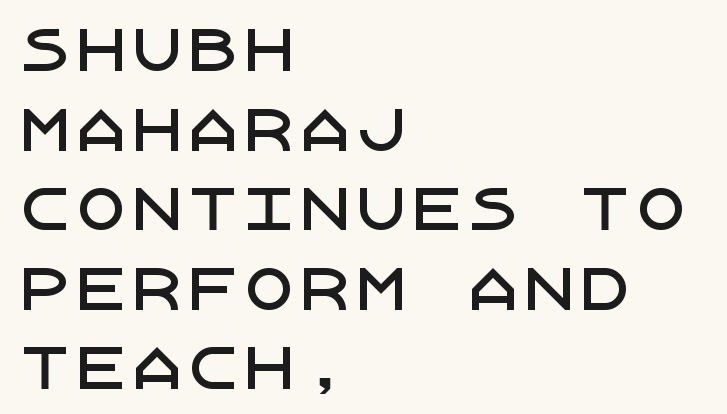
Baseline-to-baseline distance is the conventional proportion of letter height. The face used here is rendered with its standard letterfit. Quick note: underline off. Compared with a centered layout, this one pins lines to the left instead. You can tell from the bare stems that sans-serif type was used. Every character sits straight up, as roman type does.
